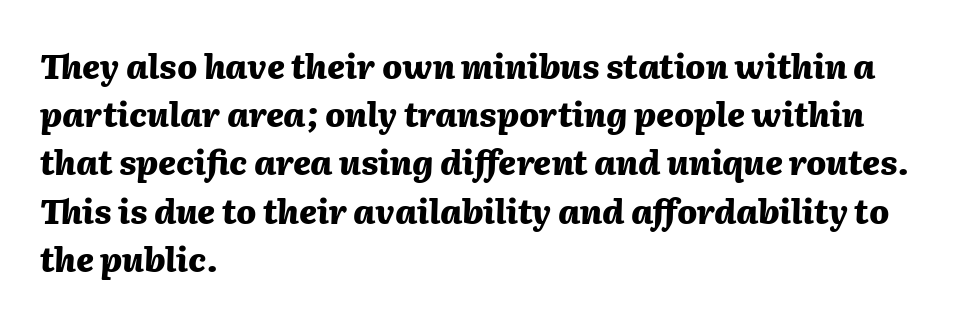
The image shows 33 px heavy type, italic (leaning right); set left-aligned, normal line spacing (1.46x), normal letter spacing, not underlined; medium stroke contrast and a medium x-height.
